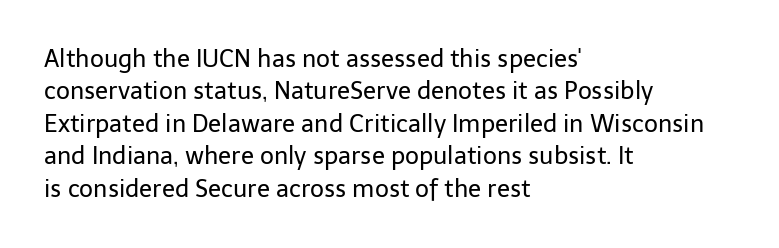
The typesetter chose a ragged-right arrangement here. In terms of letterspacing, this is plain default setting. Descenders hang freely into open space. A typesetter would call this leading conventional body-copy spacing. Stems and bowls with no extra thickness — not bold.
